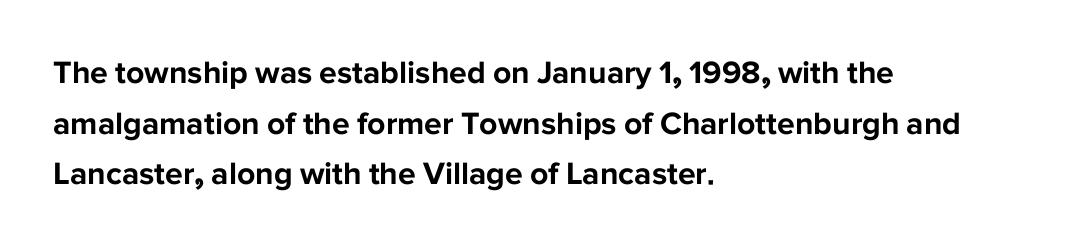
The image shows 32 px bold sans-serif type, upright; set left-aligned, normal line spacing (1.58x), normal letter spacing, not underlined; low stroke contrast and a medium x-height.
